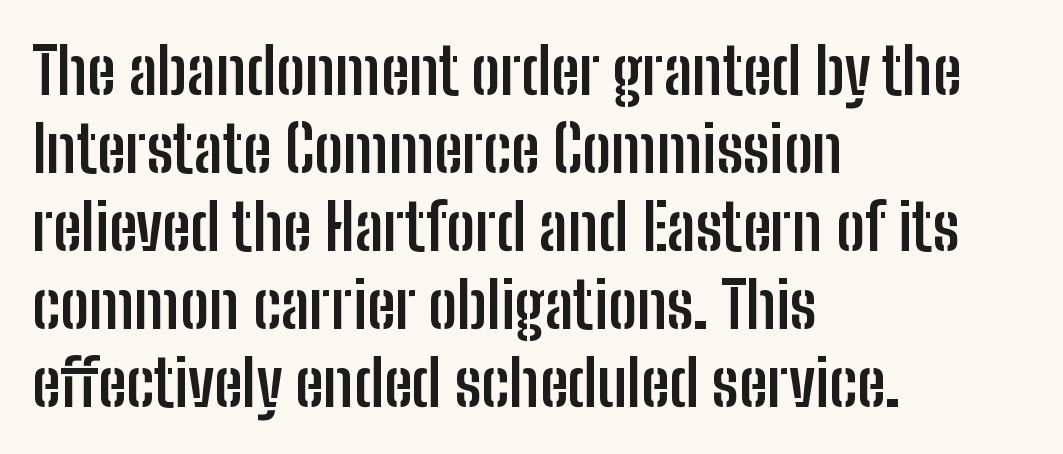
Q: Is the text bold? A: Yes.
Q: Is the text italic (slanted)? A: No, it is upright.
Q: Is the typeface a serif or a sans-serif typeface? A: Sans-serif.
Q: Is the text underlined? A: No.
Q: How is the paragraph aligned? A: Left-aligned.
Q: Is the spacing between letters normal or unusually wide? A: Normal.
Q: Width (condensed, normal, or wide)? A: Condensed.
Q: Stroke contrast? A: Low.
Q: x-height? A: Medium.
Q: Monospaced? A: No.
